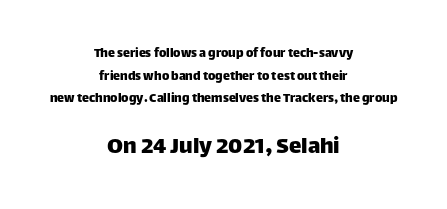
{"italic": "no", "underline": "no", "align": "center", "line_spacing": "normal", "line_spacing_ratio": 1.62, "letter_spacing": "normal", "letter_spacing_em": 0.0, "larger_block": "second", "size_ratio": 1.79, "glyph_px": 25}
